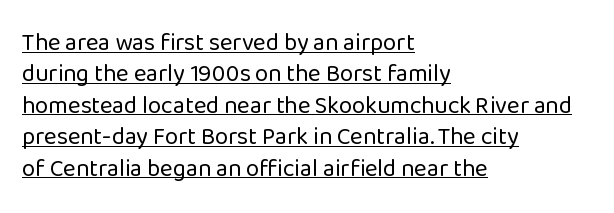
{"italic": "no", "bold": "no", "underline": "yes", "align": "left", "line_spacing": "normal", "line_spacing_ratio": 1.31, "letter_spacing": "normal", "letter_spacing_em": 0.0, "glyph_px": 24}
